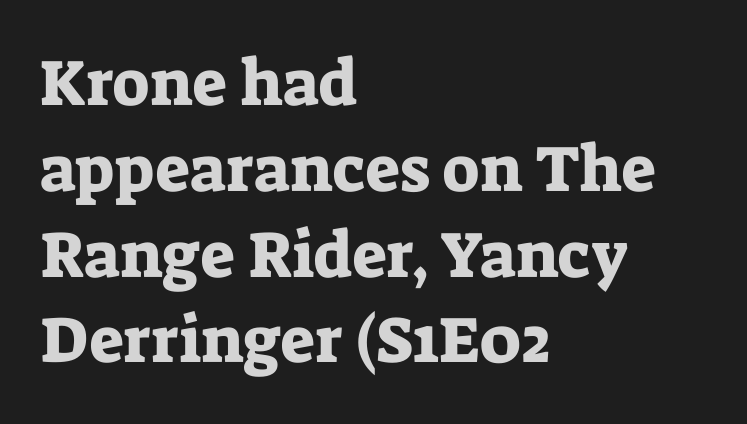
Q: Is the text italic (slanted)? A: No, it is upright.
Q: Is the typeface a serif or a sans-serif typeface? A: Serif.
Q: Is the text underlined? A: No.
Q: How is the paragraph aligned? A: Left-aligned.
Q: Is the spacing between letters normal or unusually wide? A: Normal.
Q: Is the spacing between lines tight, normal or loose? A: Normal.
Q: Width (condensed, normal, or wide)? A: Normal.
Q: Stroke contrast? A: Low.
Q: x-height? A: Medium.
Q: Monospaced? A: No.
